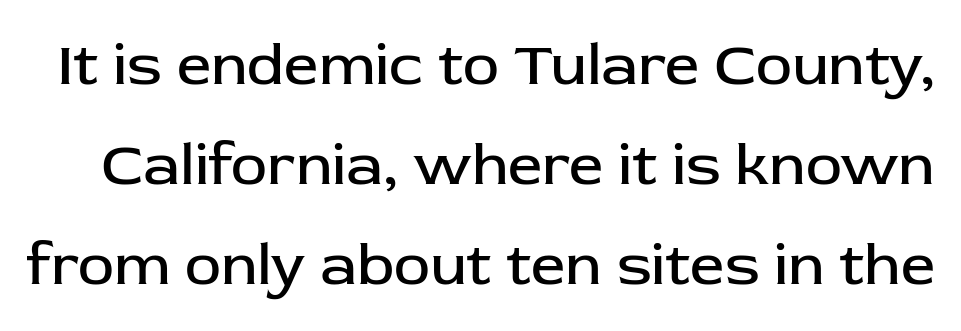
Each new line begins a customary step beneath the previous one. Lines of text with bare space underneath. This is not heavy type; no bold has been used. These lines are rendered in a variable-pitch font. Glyph-to-glyph distance matches everyday printed text.
